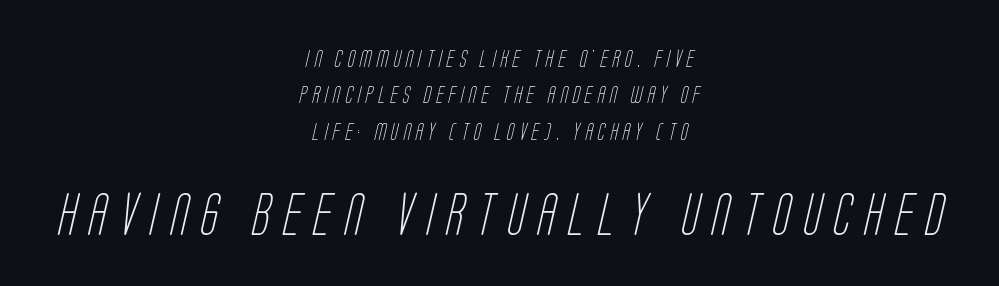
The image shows 42 px light, condensed sans-serif type; set centered, loose line spacing (2.14x), unusually wide letter spacing (+0.3 em), not underlined; the second (bottom) block is 2.47x larger; low stroke contrast and a large x-height.
